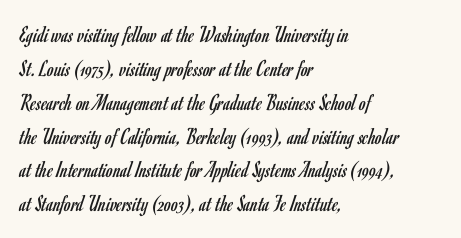
The image shows 24 px text type; set left-aligned, normal line spacing (1.41x), normal letter spacing, not underlined.
